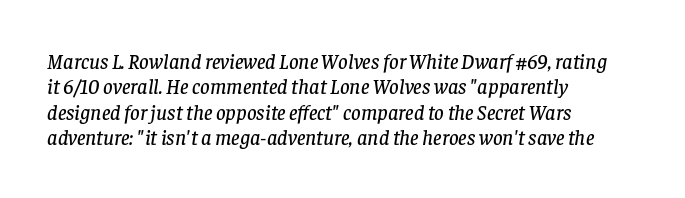
The image shows 21 px text type, italic (leaning right); set left-aligned, line spacing 1.21x, normal letter spacing, not underlined.
